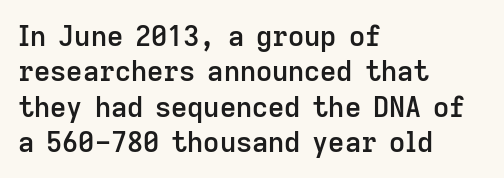
{"serif": "no", "italic": "no", "bold": "semi", "weight": "semibold", "width": "normal", "stroke_contrast": "low", "x_height": "medium", "monospaced": "no", "underline": "no", "align": "left", "line_spacing": "normal", "line_spacing_ratio": 1.26, "letter_spacing": "normal", "letter_spacing_em": 0.0, "glyph_px": 28}
